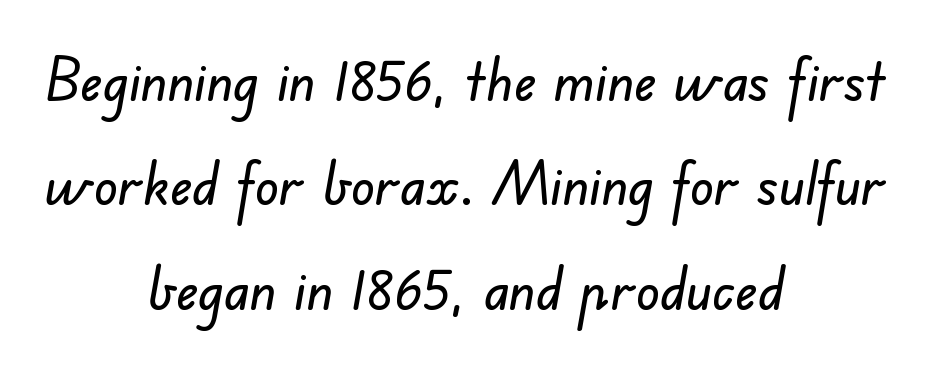
The image shows 59 px sans-serif type; set centered, line spacing 1.77x, normal letter spacing, not underlined; low stroke contrast and a small x-height.
